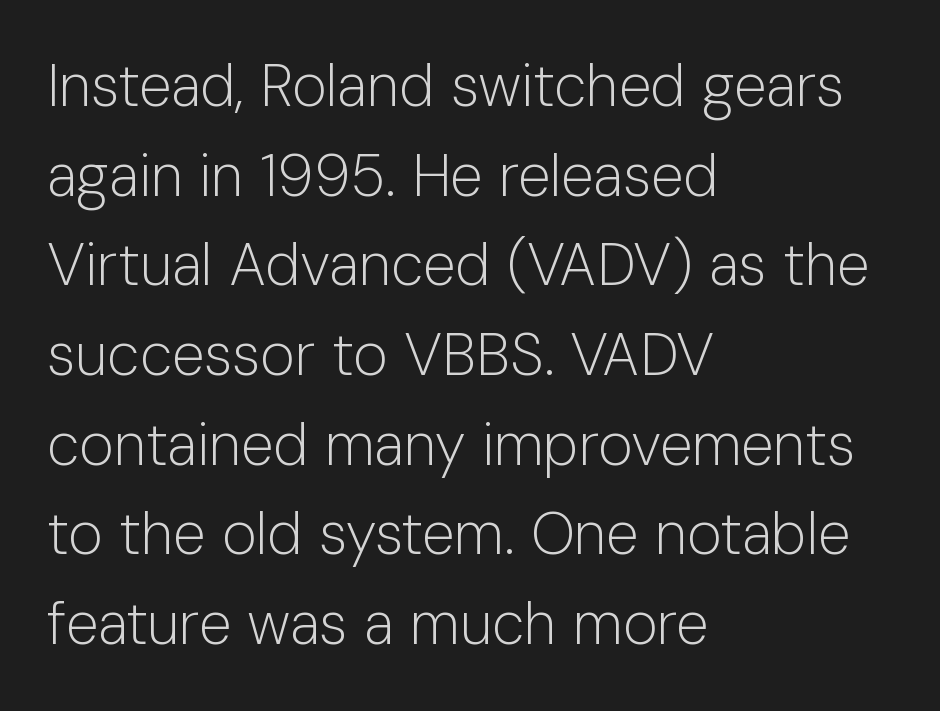
Q: Is the text bold? A: No.
Q: Is the text italic (slanted)? A: No, it is upright.
Q: Is the typeface a serif or a sans-serif typeface? A: Sans-serif.
Q: Is the text underlined? A: No.
Q: How is the paragraph aligned? A: Left-aligned.
Q: Is the spacing between letters normal or unusually wide? A: Normal.
Q: Is the spacing between lines tight, normal or loose? A: Normal.
Q: Width (condensed, normal, or wide)? A: Normal.
Q: Stroke contrast? A: Low.
Q: x-height? A: Medium.
Q: Monospaced? A: No.
